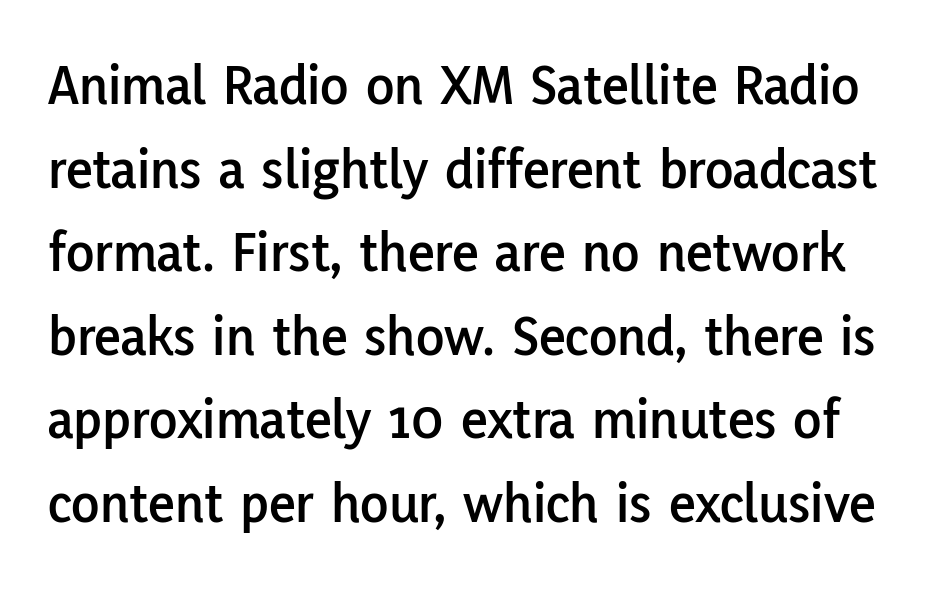
Is there much room between lines? A standard amount, neither cramped nor airy. Varying glyph widths throughout — classic text-font behaviour. Grotesque or geometric, the face here clearly has no serifs. In terms of letterspacing, this is plain default setting. Style check: upright. Decoration check: the copy has no underline.
